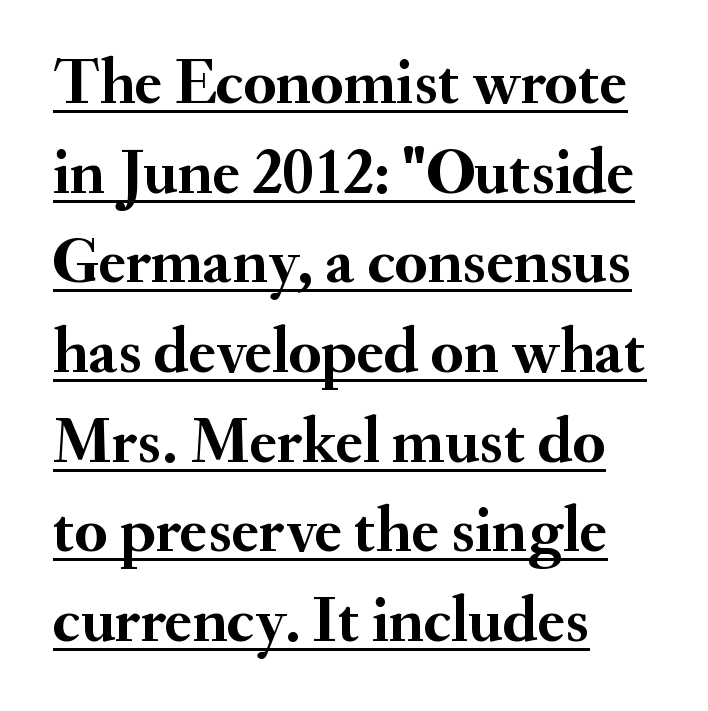
Q: Is the text bold? A: Yes.
Q: Is the text italic (slanted)? A: No, it is upright.
Q: Is the typeface a serif or a sans-serif typeface? A: Serif.
Q: Is the text underlined? A: Yes.
Q: How is the paragraph aligned? A: Left-aligned.
Q: Is the spacing between letters normal or unusually wide? A: Normal.
Q: Is the spacing between lines tight, normal or loose? A: Normal.
Q: Width (condensed, normal, or wide)? A: Normal.
Q: Stroke contrast? A: Medium.
Q: x-height? A: Small.
Q: Monospaced? A: No.
